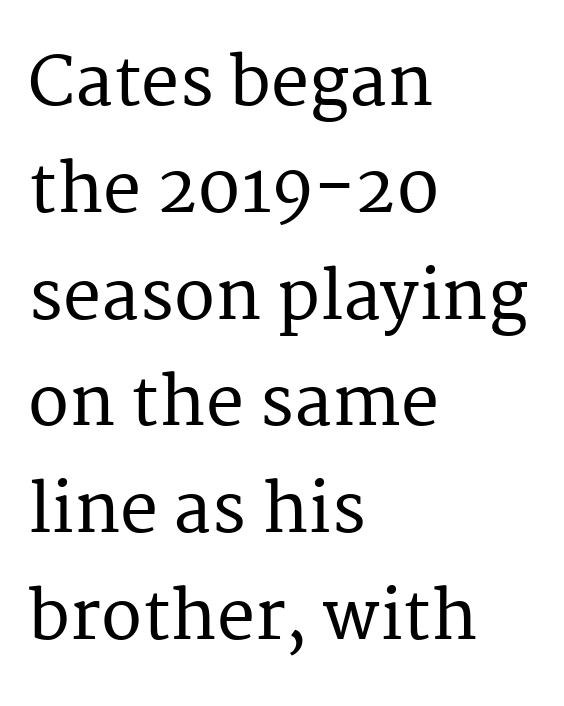
{"serif": "yes", "italic": "no", "width": "normal", "stroke_contrast": "medium", "x_height": "medium", "monospaced": "no", "underline": "no", "align": "left", "line_spacing": "normal", "line_spacing_ratio": 1.57, "letter_spacing": "normal", "letter_spacing_em": 0.0, "glyph_px": 68}
